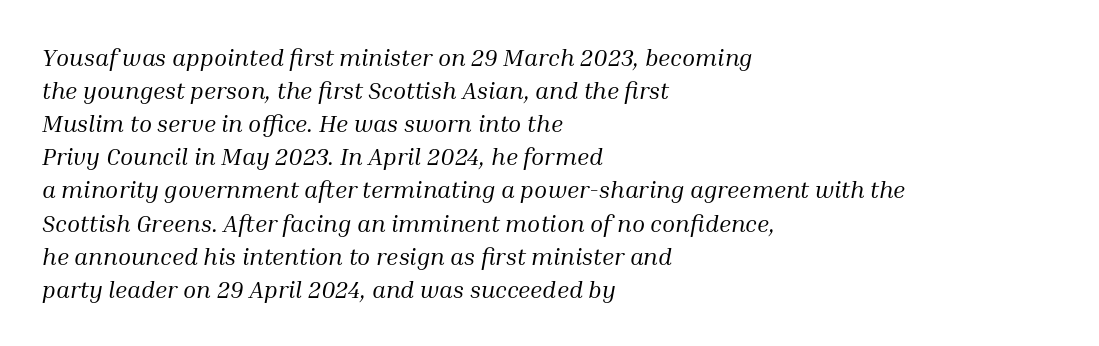
{"italic": "yes", "lean": "right", "slant_degrees": 10, "bold": "no", "underline": "no", "align": "left", "line_spacing": "normal", "line_spacing_ratio": 1.38, "letter_spacing": "normal", "letter_spacing_em": 0.0, "glyph_px": 24}
